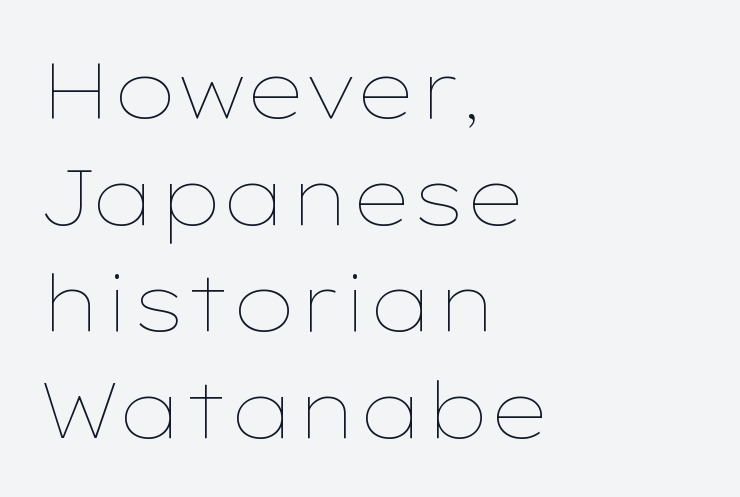
The image shows 79 px thin, wide type, upright; set left-aligned, normal line spacing (1.35x), normal letter spacing, not underlined; low stroke contrast and a medium x-height.
